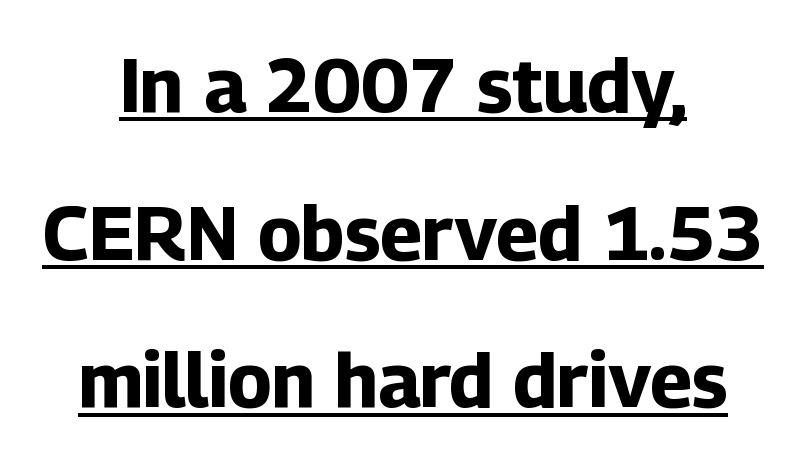
Q: Is the text bold? A: Yes.
Q: Is the text italic (slanted)? A: No, it is upright.
Q: Is the typeface a serif or a sans-serif typeface? A: Sans-serif.
Q: Is the text underlined? A: Yes.
Q: How is the paragraph aligned? A: Centered.
Q: Is the spacing between letters normal or unusually wide? A: Normal.
Q: Is the spacing between lines tight, normal or loose? A: Loose.
Q: Width (condensed, normal, or wide)? A: Normal.
Q: Stroke contrast? A: Low.
Q: x-height? A: Medium.
Q: Monospaced? A: No.
